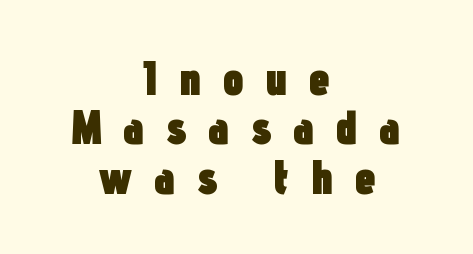
{"serif": "no", "italic": "no", "bold": "yes", "weight": "heavy", "width": "condensed", "stroke_contrast": "low", "x_height": "medium", "monospaced": "no", "underline": "no", "align": "center", "line_spacing": "tight", "line_spacing_ratio": 1.03, "letter_spacing": "wide", "letter_spacing_em": 0.44, "glyph_px": 48}
